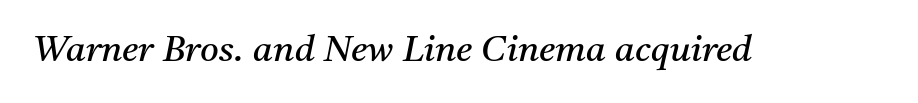
The string is rendered with underlining switched off. The font family rendered here belongs to the serif group. The font is comparable to plain body text, perhaps lighter. Proportional: the letters do not fall into vertical columns. If you drew a line through each stem, it would be angled.
